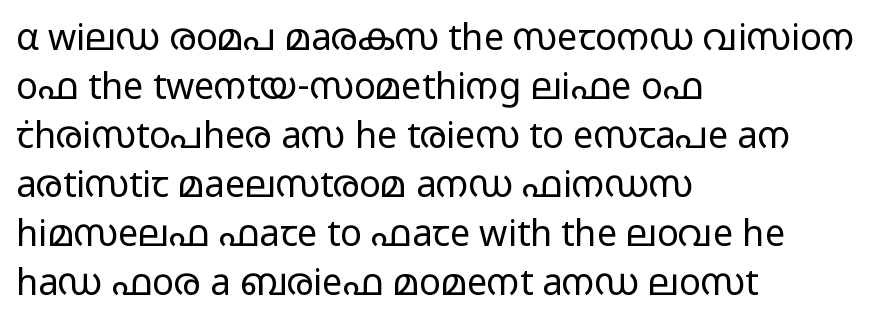
Q: Is the text bold? A: No.
Q: Is the text italic (slanted)? A: No, it is upright.
Q: Is the typeface a serif or a sans-serif typeface? A: Sans-serif.
Q: Is the text underlined? A: No.
Q: How is the paragraph aligned? A: Left-aligned.
Q: Is the spacing between letters normal or unusually wide? A: Normal.
Q: Is the spacing between lines tight, normal or loose? A: Normal.
Q: Width (condensed, normal, or wide)? A: Wide.
Q: Stroke contrast? A: Low.
Q: x-height? A: Medium.
Q: Monospaced? A: No.
